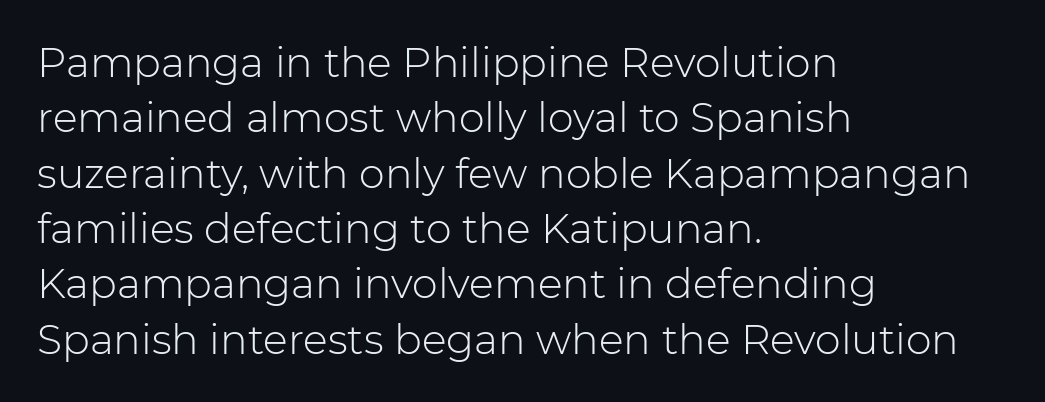
{"serif": "no", "italic": "no", "bold": "no", "weight": "light", "width": "normal", "stroke_contrast": "low", "x_height": "medium", "monospaced": "no", "underline": "no", "align": "left", "line_spacing": "normal", "line_spacing_ratio": 1.35, "letter_spacing": "normal", "letter_spacing_em": 0.0, "glyph_px": 41}
